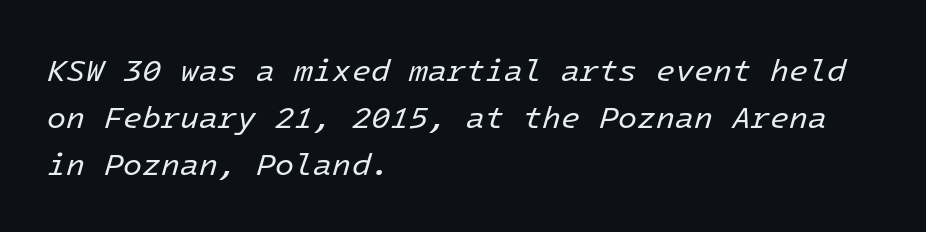
Q: Is the text bold? A: No.
Q: Is the text italic (slanted)? A: Yes, it leans right by about 16 degrees.
Q: Is the text underlined? A: No.
Q: How is the paragraph aligned? A: Left-aligned.
Q: Is the spacing between letters normal or unusually wide? A: Normal.
Q: Is the spacing between lines tight, normal or loose? A: Normal.
Q: Width (condensed, normal, or wide)? A: Normal.
Q: Stroke contrast? A: Low.
Q: x-height? A: Medium.
